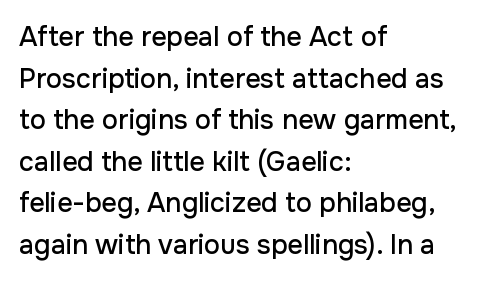
The image shows 27 px text type, upright; set left-aligned, normal line spacing (1.54x), normal letter spacing, not underlined.
